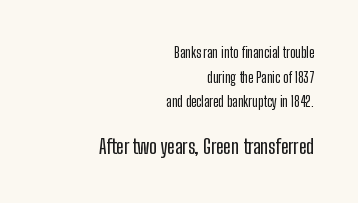
Clear beneath every line of the passage. In this sample the second text group is rendered at the bigger scale. The letters stand straight up with perfectly vertical stems. Line endings align vertically; line beginnings do not. Short note: letters normally spaced.
